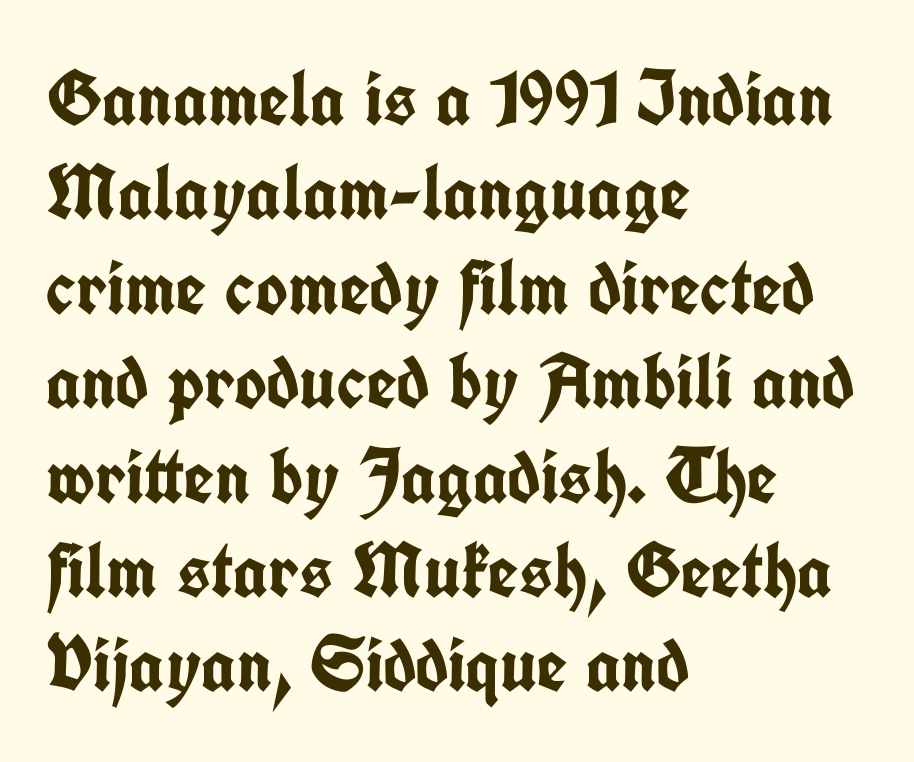
The space beneath each line is pristine and unruled. Characters follow at the spacing the type designer built in. Typographic density is high because the face is bold. Are there feet on the stems? There aren't — it's a sans.
